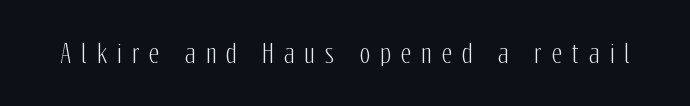
Q: Is the text italic (slanted)? A: No, it is upright.
Q: Is the text underlined? A: No.
Q: Is the spacing between letters normal or unusually wide? A: Unusually wide.
